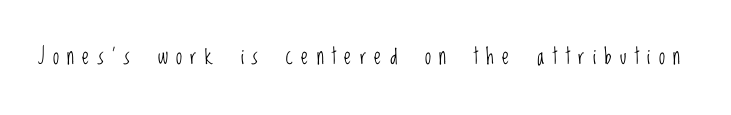
The image shows 22 px text type, upright; set unusually wide letter spacing (+0.38 em), not underlined.
